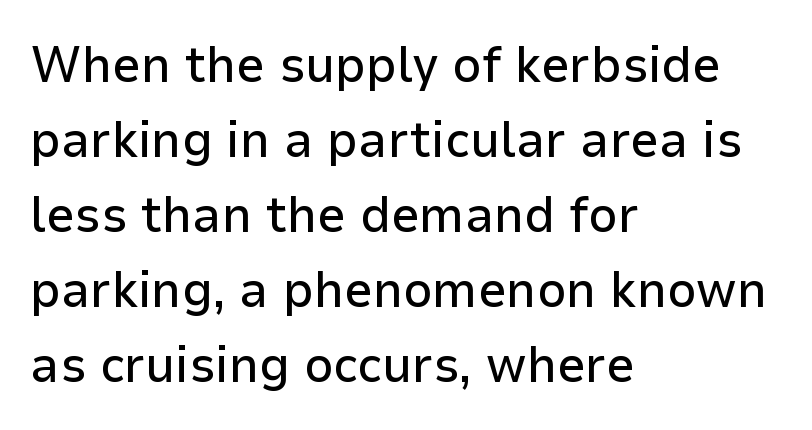
{"serif": "no", "italic": "no", "width": "normal", "stroke_contrast": "low", "x_height": "medium", "monospaced": "no", "underline": "no", "align": "left", "line_spacing": "normal", "line_spacing_ratio": 1.47, "letter_spacing": "normal", "letter_spacing_em": 0.0, "glyph_px": 51}
